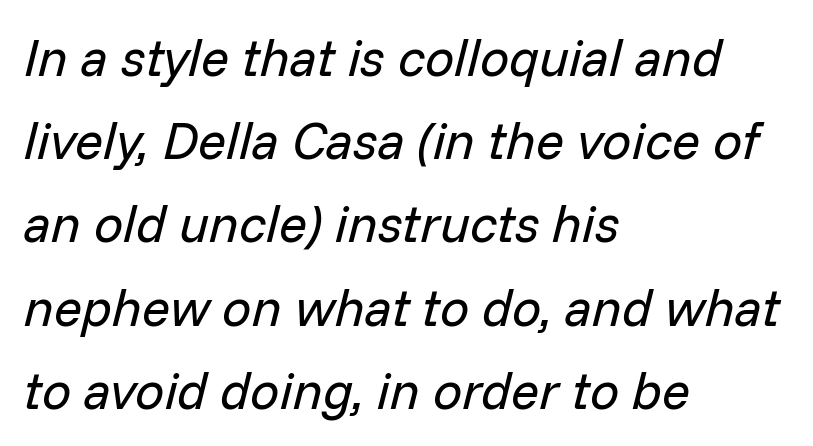
{"italic": "yes", "lean": "right", "slant_degrees": 14, "bold": "no", "weight": "regular", "width": "normal", "stroke_contrast": "low", "x_height": "medium", "monospaced": "no", "underline": "no", "align": "left", "line_spacing": "normal", "line_spacing_ratio": 1.6, "letter_spacing": "normal", "letter_spacing_em": 0.0, "glyph_px": 52}
